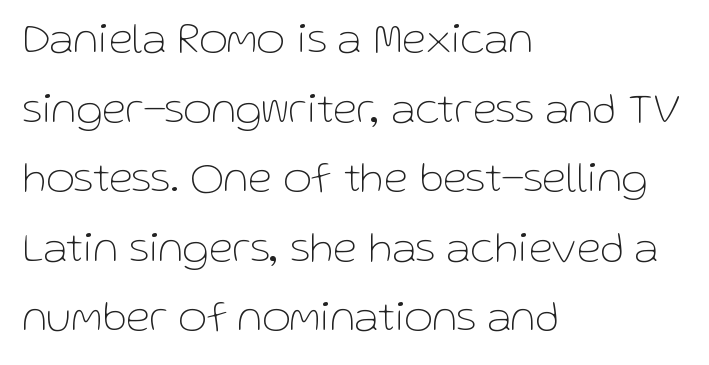
The image shows 44 px thin sans-serif type, upright; set left-aligned, normal line spacing (1.58x), normal letter spacing, not underlined; low stroke contrast and a medium x-height.
